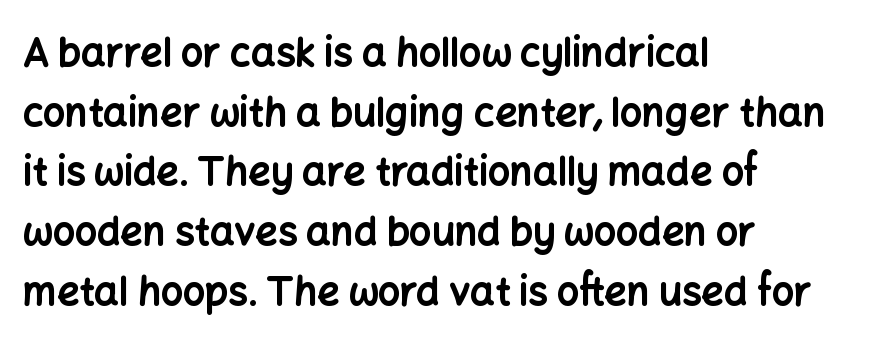
{"serif": "no", "italic": "no", "bold": "yes", "weight": "bold", "width": "normal", "stroke_contrast": "low", "x_height": "medium", "monospaced": "no", "underline": "no", "align": "left", "line_spacing": "normal", "line_spacing_ratio": 1.53, "letter_spacing": "normal", "letter_spacing_em": 0.0, "glyph_px": 39}
